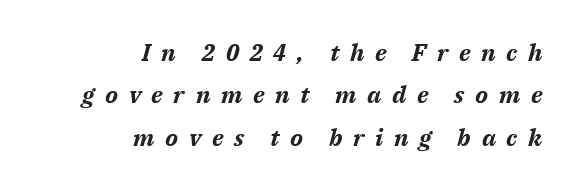
Q: Is the text bold? A: Yes.
Q: Is the text italic (slanted)? A: Yes, it leans right by about 14 degrees.
Q: Is the text underlined? A: No.
Q: How is the paragraph aligned? A: Right-aligned.
Q: Is the spacing between letters normal or unusually wide? A: Unusually wide.
